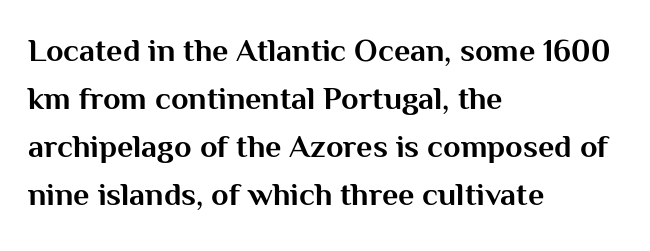
{"serif": "no", "italic": "no", "bold": "yes", "weight": "bold", "width": "normal", "stroke_contrast": "medium", "x_height": "medium", "monospaced": "no", "underline": "no", "align": "left", "line_spacing": "normal", "line_spacing_ratio": 1.5, "letter_spacing": "normal", "letter_spacing_em": 0.0, "glyph_px": 32}
